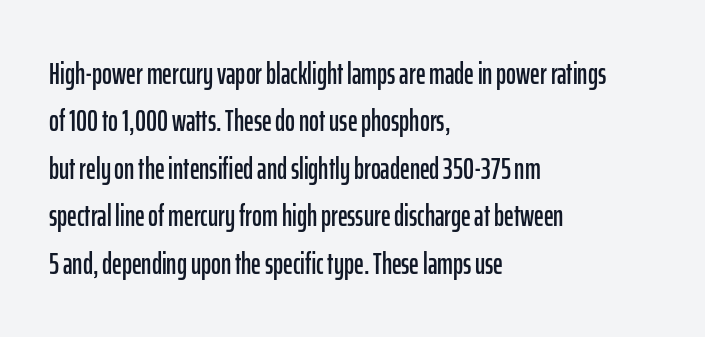
Q: Is the text italic (slanted)? A: No, it is upright.
Q: Is the typeface a serif or a sans-serif typeface? A: Sans-serif.
Q: Is the text underlined? A: No.
Q: How is the paragraph aligned? A: Left-aligned.
Q: Is the spacing between letters normal or unusually wide? A: Normal.
Q: Is the spacing between lines tight, normal or loose? A: Normal.
Q: Width (condensed, normal, or wide)? A: Condensed.
Q: Stroke contrast? A: Low.
Q: x-height? A: Medium.
Q: Monospaced? A: No.
